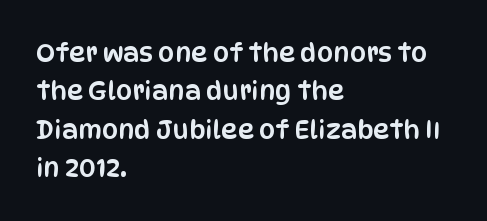
Q: Is the text italic (slanted)? A: No, it is upright.
Q: Is the text underlined? A: No.
Q: How is the paragraph aligned? A: Left-aligned.
Q: Is the spacing between letters normal or unusually wide? A: Normal.
Q: Is the spacing between lines tight, normal or loose? A: Normal.
